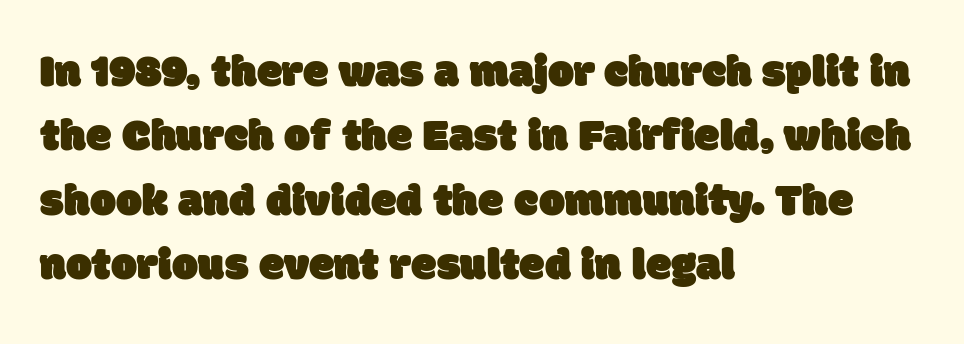
{"serif": "no", "width": "normal", "stroke_contrast": "low", "x_height": "large", "monospaced": "no", "underline": "no", "align": "left", "line_spacing": "normal", "line_spacing_ratio": 1.4, "letter_spacing": "normal", "letter_spacing_em": 0.0, "glyph_px": 46}
